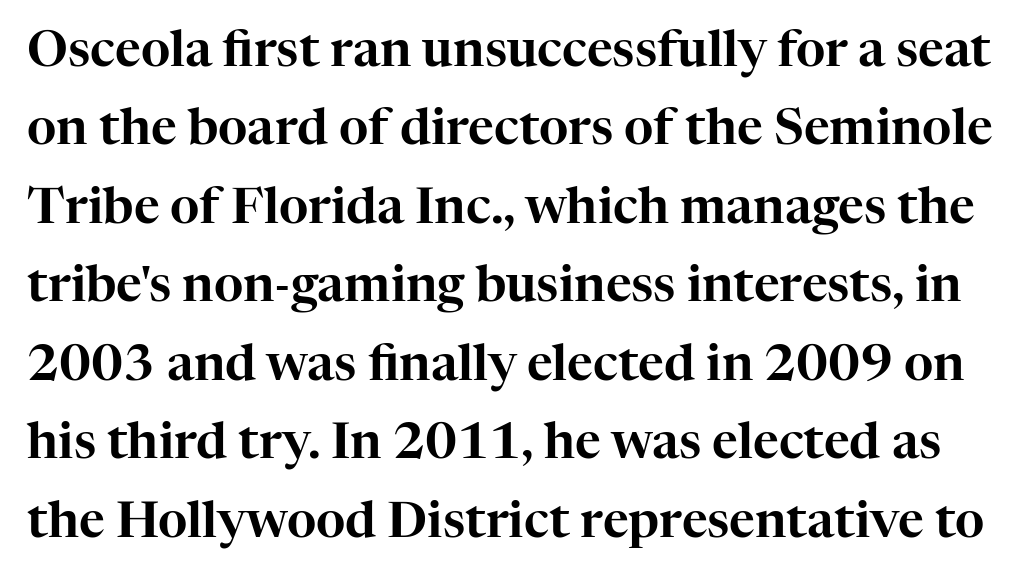
Q: Is the text italic (slanted)? A: No, it is upright.
Q: Is the typeface a serif or a sans-serif typeface? A: Serif.
Q: Is the text underlined? A: No.
Q: Is the spacing between letters normal or unusually wide? A: Normal.
Q: Is the spacing between lines tight, normal or loose? A: Normal.
Q: Width (condensed, normal, or wide)? A: Normal.
Q: Stroke contrast? A: High.
Q: x-height? A: Medium.
Q: Monospaced? A: No.
